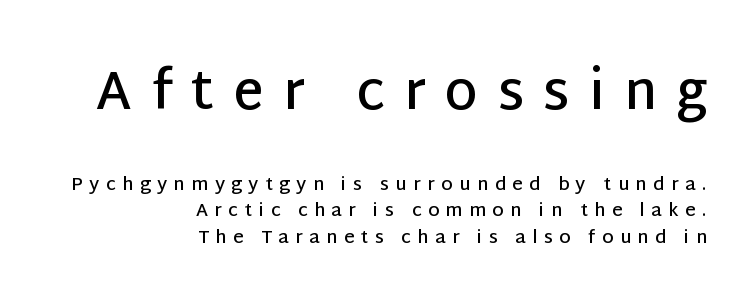
Q: Is the text bold? A: Semi-bold.
Q: Is the text italic (slanted)? A: No, it is upright.
Q: Is the typeface a serif or a sans-serif typeface? A: Sans-serif.
Q: Is the text underlined? A: No.
Q: How is the paragraph aligned? A: Right-aligned.
Q: Is the spacing between letters normal or unusually wide? A: Unusually wide.
Q: Is the spacing between lines tight, normal or loose? A: Normal.
Q: Which block of text is set in a larger size, the first (top) or the second (bottom)? A: The first (top) one.
Q: Width (condensed, normal, or wide)? A: Normal.
Q: Stroke contrast? A: Low.
Q: x-height? A: Large.
Q: Monospaced? A: No.
